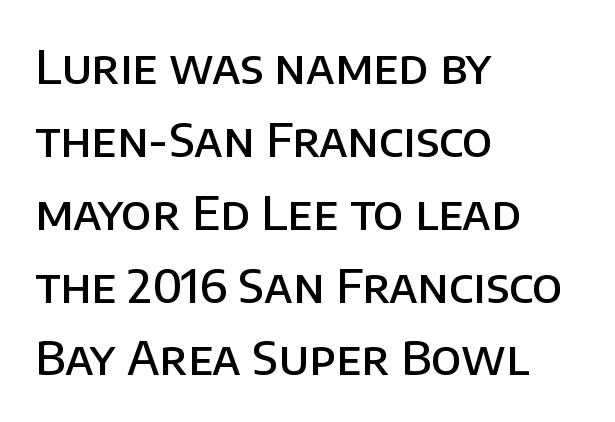
If you drew a ruler down the left edge, every line would touch it. Descender tails drop into unmarked territory. Ordinary non-slanted type is in use. Moderately thickened strokes mark this as semibold type. These lines are rendered in a variable-pitch font.
